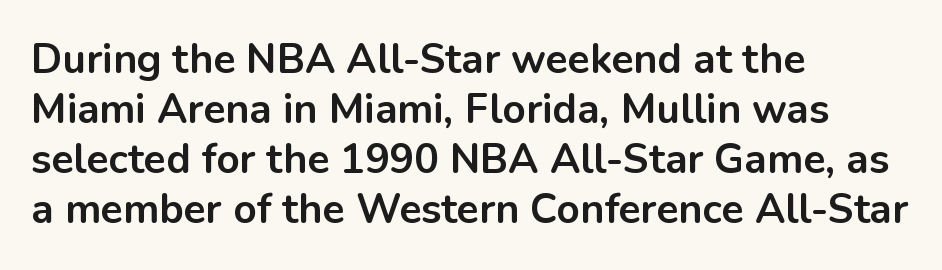
The image shows 41 px bold sans-serif type, upright; set left-aligned, line spacing 1.22x, normal letter spacing, not underlined; low stroke contrast and a medium x-height.
